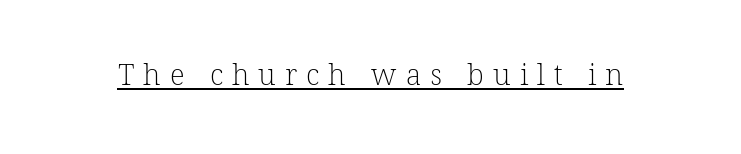
Q: Is the text bold? A: No.
Q: Is the typeface a serif or a sans-serif typeface? A: Serif.
Q: Is the text underlined? A: Yes.
Q: Is the spacing between letters normal or unusually wide? A: Unusually wide.
Q: Width (condensed, normal, or wide)? A: Normal.
Q: Stroke contrast? A: Low.
Q: x-height? A: Medium.
Q: Monospaced? A: No.
